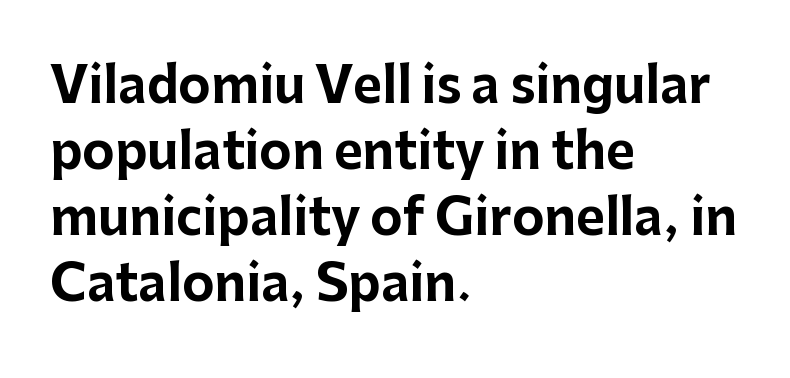
{"serif": "no", "italic": "no", "bold": "yes", "weight": "bold", "width": "normal", "stroke_contrast": "low", "x_height": "medium", "monospaced": "no", "underline": "no", "align": "left", "line_spacing": "normal", "line_spacing_ratio": 1.35, "letter_spacing": "normal", "letter_spacing_em": 0.0, "glyph_px": 49}
